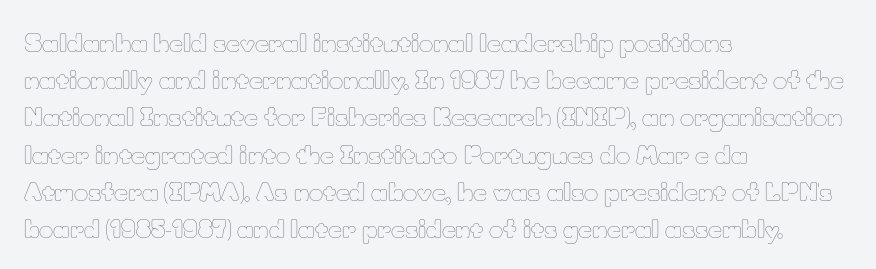
Q: Is the text bold? A: No.
Q: Is the text italic (slanted)? A: No, it is upright.
Q: Is the text underlined? A: No.
Q: How is the paragraph aligned? A: Left-aligned.
Q: Is the spacing between letters normal or unusually wide? A: Normal.
Q: Is the spacing between lines tight, normal or loose? A: Normal.
